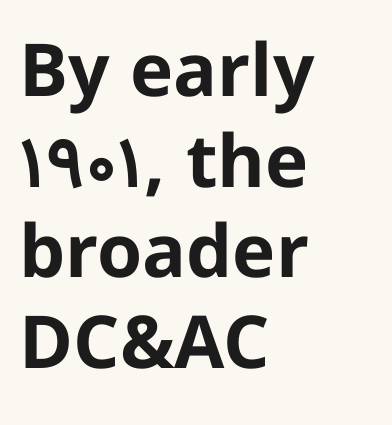
A roman cut, with each character standing at attention. This sample uses a sans-serif face. Letter spacing: default. The lines are quadded left.
